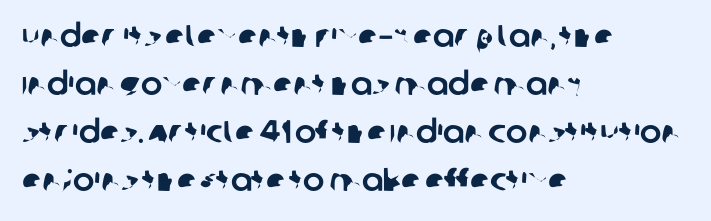
{"serif": "no", "width": "normal", "stroke_contrast": "low", "x_height": "large", "monospaced": "no", "underline": "no", "align": "left", "line_spacing": "normal", "line_spacing_ratio": 1.5, "letter_spacing": "normal", "letter_spacing_em": 0.0, "glyph_px": 32}
